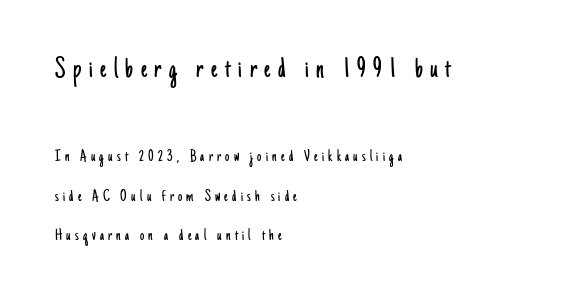
The image shows 30 px light, condensed sans-serif type, upright; set left-aligned, loose line spacing (2.33x), unusually wide letter spacing (+0.25 em), not underlined; the first (top) block is 1.76x larger; low stroke contrast and a small x-height.
